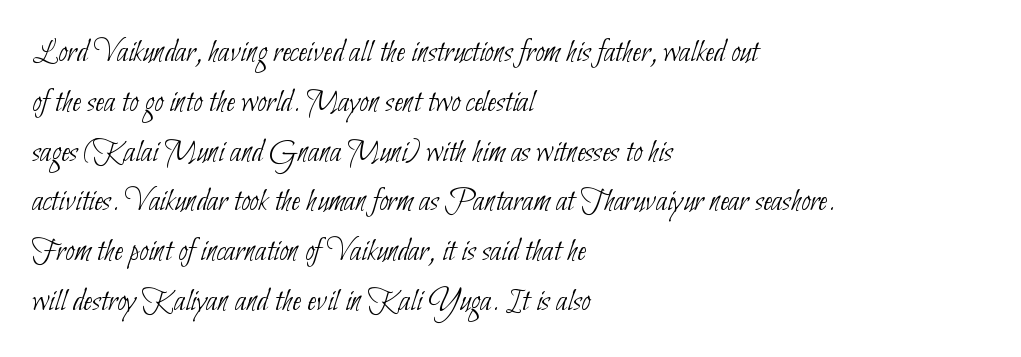
Q: Is the text bold? A: No.
Q: Is the typeface a serif or a sans-serif typeface? A: Sans-serif.
Q: Is the text underlined? A: No.
Q: How is the paragraph aligned? A: Left-aligned.
Q: Is the spacing between letters normal or unusually wide? A: Normal.
Q: Is the spacing between lines tight, normal or loose? A: Normal.
Q: Width (condensed, normal, or wide)? A: Condensed.
Q: Stroke contrast? A: Low.
Q: x-height? A: Small.
Q: Monospaced? A: No.
